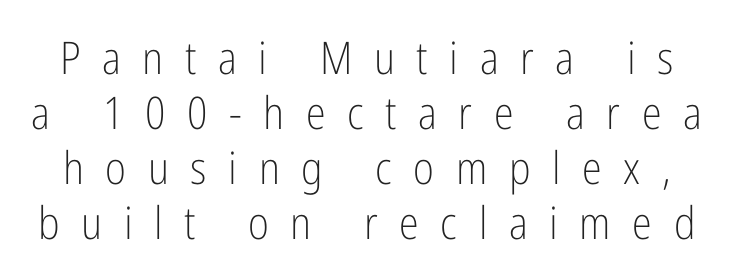
Q: Is the text bold? A: No.
Q: Is the text italic (slanted)? A: No, it is upright.
Q: Is the typeface a serif or a sans-serif typeface? A: Sans-serif.
Q: Is the text underlined? A: No.
Q: Is the spacing between letters normal or unusually wide? A: Unusually wide.
Q: Width (condensed, normal, or wide)? A: Condensed.
Q: Stroke contrast? A: Low.
Q: x-height? A: Medium.
Q: Monospaced? A: No.
